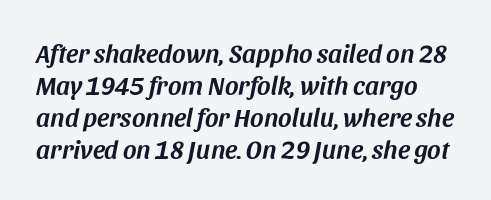
The image shows 26 px text type, italic (leaning right); set line spacing 1.23x, normal letter spacing, not underlined.
